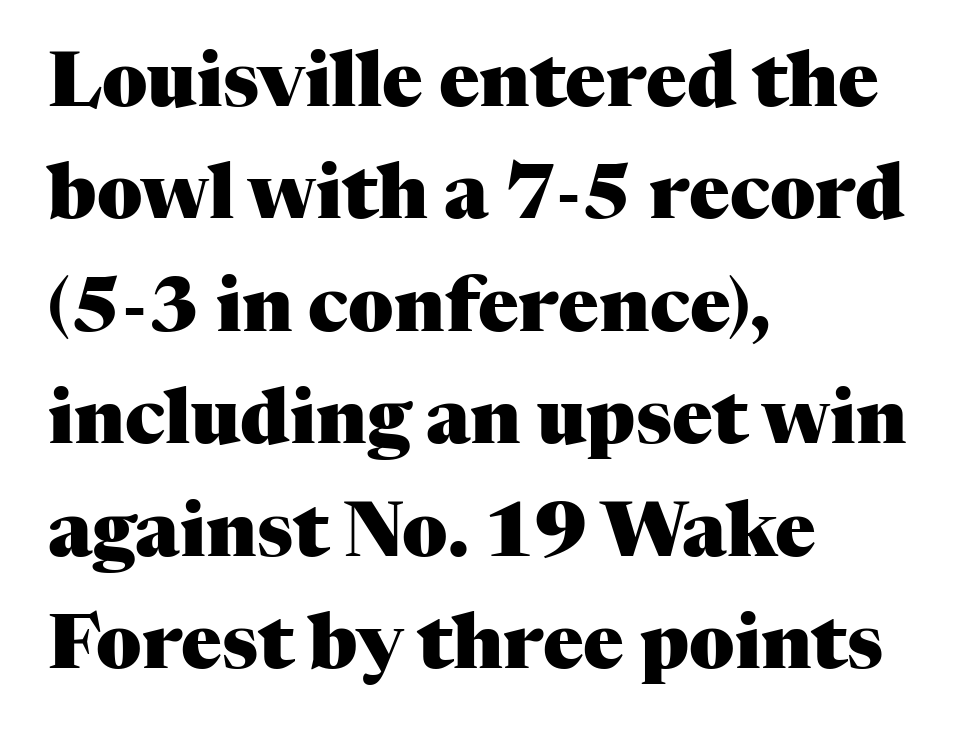
Q: Is the text bold? A: Yes.
Q: Is the text italic (slanted)? A: No, it is upright.
Q: Is the typeface a serif or a sans-serif typeface? A: Serif.
Q: Is the text underlined? A: No.
Q: How is the paragraph aligned? A: Left-aligned.
Q: Is the spacing between letters normal or unusually wide? A: Normal.
Q: Is the spacing between lines tight, normal or loose? A: Normal.
Q: Width (condensed, normal, or wide)? A: Normal.
Q: Stroke contrast? A: Medium.
Q: x-height? A: Medium.
Q: Monospaced? A: No.
